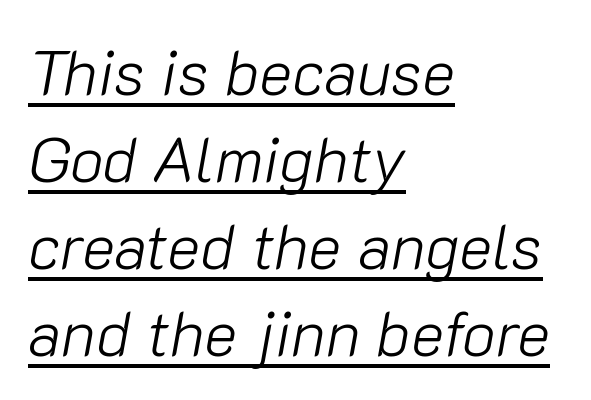
{"italic": "yes", "lean": "right", "slant_degrees": 10, "bold": "no", "weight": "light", "width": "normal", "stroke_contrast": "low", "x_height": "medium", "monospaced": "no", "underline": "yes", "align": "left", "line_spacing": "normal", "line_spacing_ratio": 1.38, "letter_spacing": "normal", "letter_spacing_em": 0.0, "glyph_px": 63}
